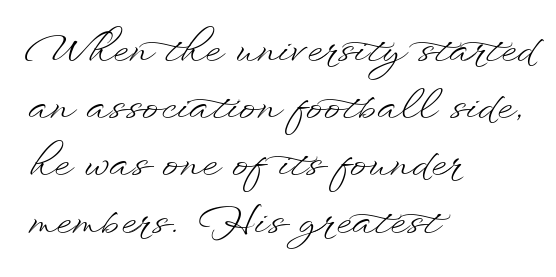
{"bold": "no", "weight": "light", "width": "wide", "stroke_contrast": "low", "x_height": "small", "monospaced": "no", "underline": "no", "align": "left", "line_spacing": "normal", "line_spacing_ratio": 1.43, "letter_spacing": "normal", "letter_spacing_em": 0.0, "glyph_px": 40}
